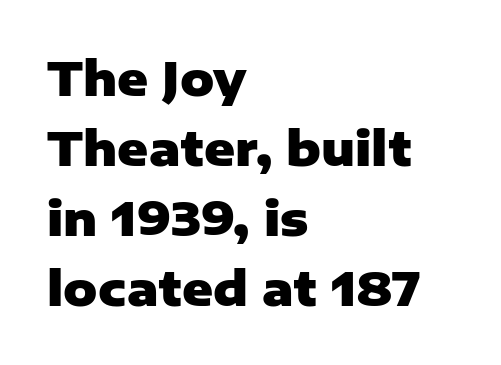
Do the letters lean? They stand straight. A normal amount of white space separates one row of letters from the next. This sample uses plain, unmodified letter spacing. Each glyph is drawn with heavy, bold strokes.
